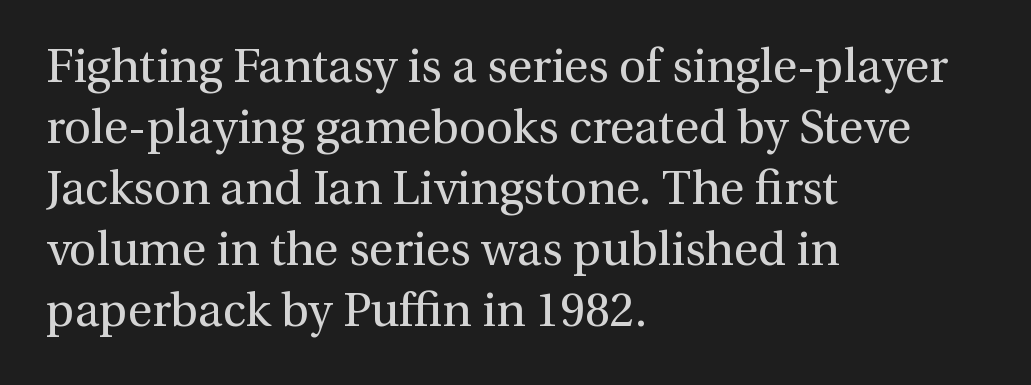
The image shows 47 px regular-weight serif type, upright; set left-aligned, normal line spacing (1.3x), normal letter spacing, not underlined; medium stroke contrast and a medium x-height.
